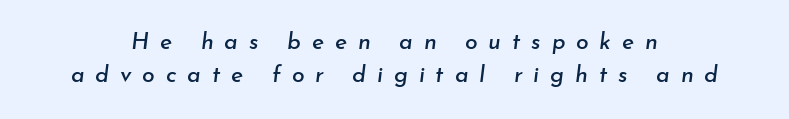
Q: Is the text italic (slanted)? A: Yes, it leans right by about 7 degrees.
Q: Is the text underlined? A: No.
Q: How is the paragraph aligned? A: Centered.
Q: Is the spacing between letters normal or unusually wide? A: Unusually wide.
Q: Is the spacing between lines tight, normal or loose? A: Normal.
